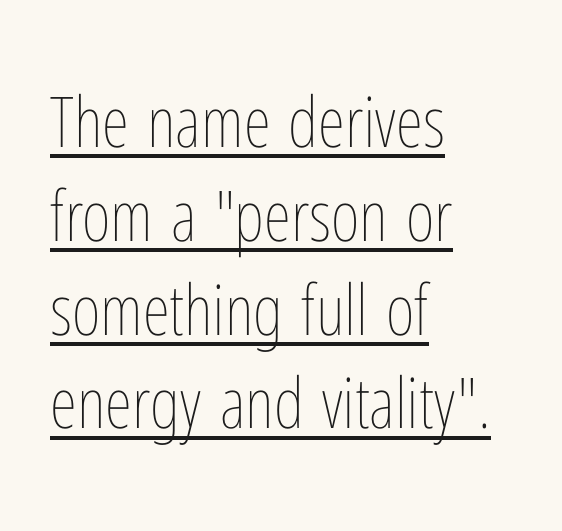
The image shows 70 px thin, condensed type, upright; set left-aligned, normal line spacing (1.34x), normal letter spacing, underlined; low stroke contrast and a medium x-height.
